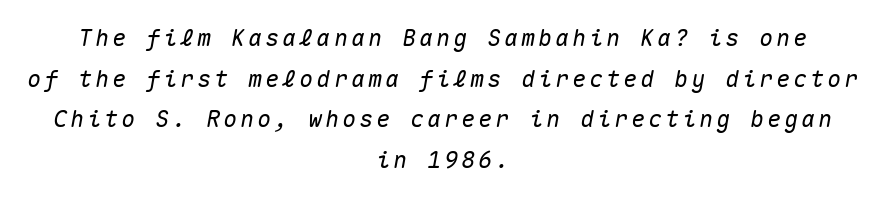
The image shows 23 px text type, italic (leaning right); set centered, line spacing 1.77x, not underlined.
